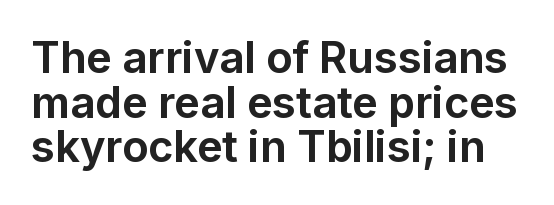
The image shows 43 px bold sans-serif type, upright; set tight line spacing (1.04x), normal letter spacing, not underlined; low stroke contrast and a medium x-height.
